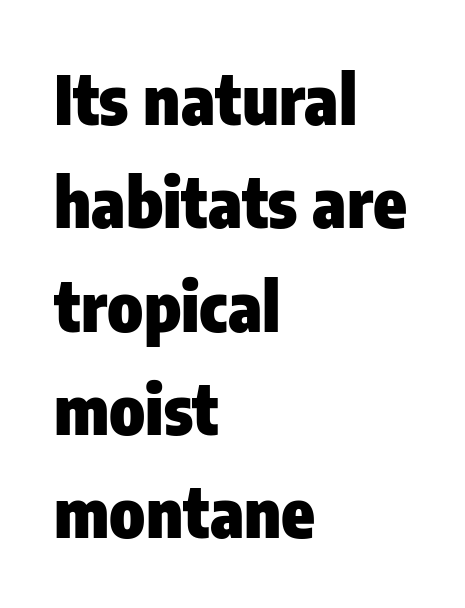
{"serif": "no", "italic": "no", "bold": "yes", "weight": "heavy", "width": "condensed", "stroke_contrast": "low", "x_height": "medium", "monospaced": "no", "underline": "no", "align": "left", "line_spacing": "normal", "line_spacing_ratio": 1.52, "letter_spacing": "normal", "letter_spacing_em": 0.0, "glyph_px": 68}
